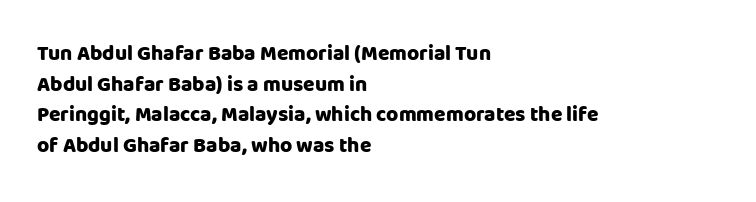
{"italic": "no", "bold": "yes", "underline": "no", "align": "left", "line_spacing": "normal", "line_spacing_ratio": 1.46, "letter_spacing": "normal", "letter_spacing_em": 0.0, "glyph_px": 21}
